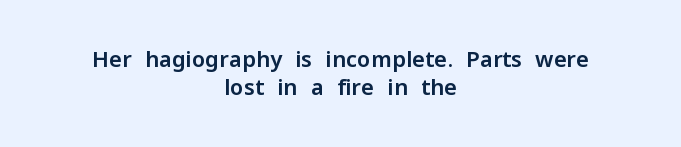
Q: Is the text italic (slanted)? A: No, it is upright.
Q: Is the text underlined? A: No.
Q: How is the paragraph aligned? A: Centered.
Q: Is the spacing between letters normal or unusually wide? A: Normal.
Q: Is the spacing between lines tight, normal or loose? A: Normal.
